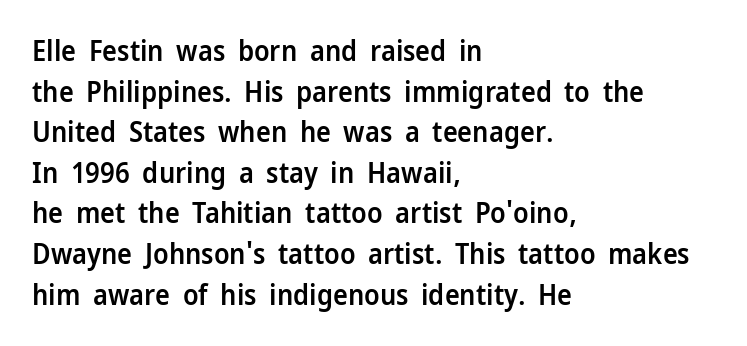
Q: Is the text bold? A: Semi-bold.
Q: Is the text italic (slanted)? A: No, it is upright.
Q: Is the typeface a serif or a sans-serif typeface? A: Sans-serif.
Q: Is the text underlined? A: No.
Q: How is the paragraph aligned? A: Left-aligned.
Q: Is the spacing between letters normal or unusually wide? A: Normal.
Q: Is the spacing between lines tight, normal or loose? A: Normal.
Q: Width (condensed, normal, or wide)? A: Normal.
Q: Stroke contrast? A: Low.
Q: x-height? A: Medium.
Q: Monospaced? A: No.
